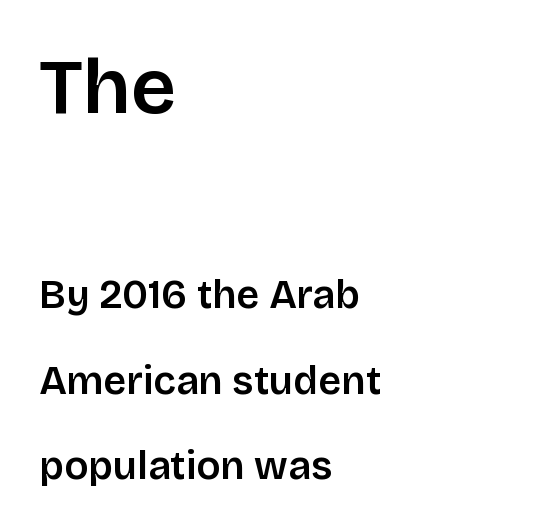
The image shows 79 px sans-serif type, upright; set left-aligned, loose line spacing (2.13x), normal letter spacing, not underlined; the first (top) block is 1.98x larger; low stroke contrast and a large x-height.
